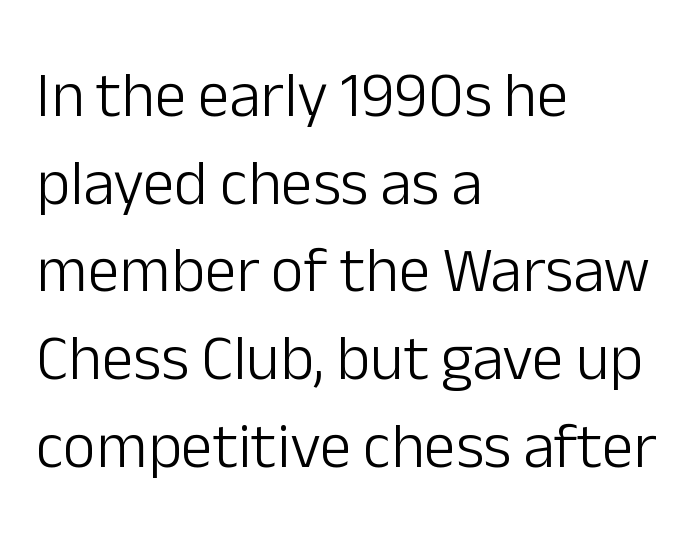
{"serif": "no", "italic": "no", "bold": "no", "weight": "light", "width": "normal", "stroke_contrast": "low", "x_height": "medium", "monospaced": "no", "underline": "no", "align": "left", "line_spacing": "normal", "line_spacing_ratio": 1.37, "letter_spacing": "normal", "letter_spacing_em": 0.0, "glyph_px": 64}
